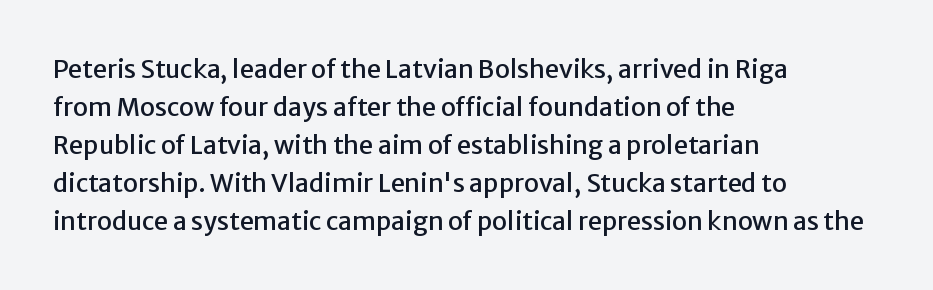
The image shows 25 px text type, upright; set left-aligned, normal line spacing (1.52x), normal letter spacing, not underlined.
